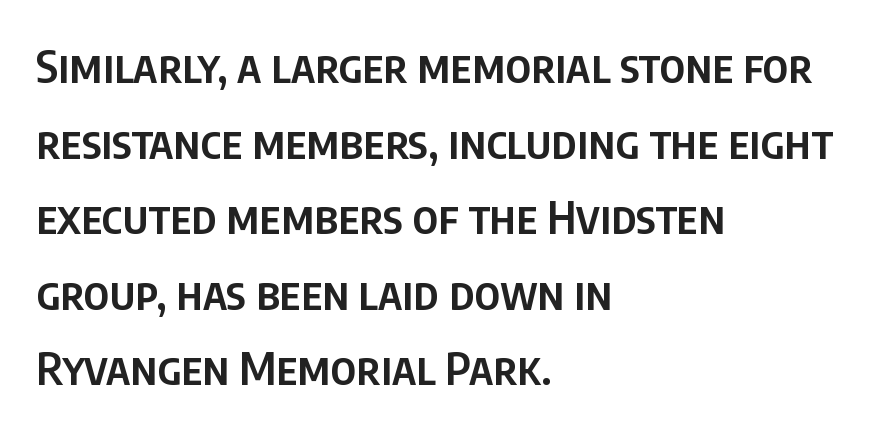
The image shows 45 px semibold, condensed sans-serif type, upright; set left-aligned, normal line spacing (1.68x), normal letter spacing, not underlined; low stroke contrast and a large x-height.
